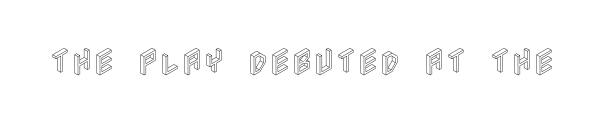
Q: Is the text italic (slanted)? A: No, it is upright.
Q: Is the text underlined? A: No.
Q: Is the spacing between letters normal or unusually wide? A: Normal.
Q: Width (condensed, normal, or wide)? A: Condensed.
Q: x-height? A: Large.
